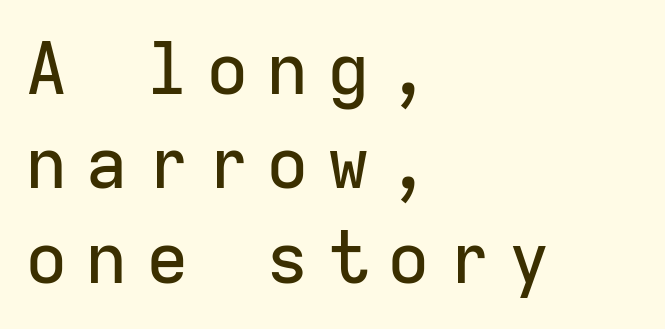
The image shows 71 px sans-serif type, upright, monospaced; set left-aligned, normal line spacing (1.33x), unusually wide letter spacing (+0.25 em), not underlined; low stroke contrast and a medium x-height.
